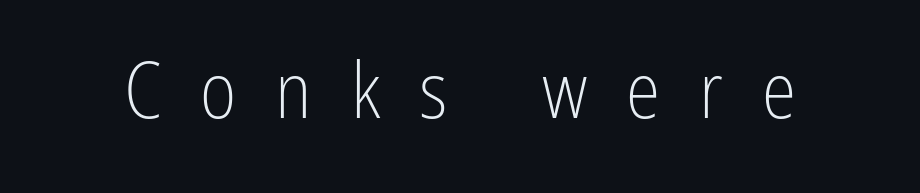
The image shows 78 px light, condensed sans-serif type, upright; set unusually wide letter spacing (+0.5 em), not underlined; low stroke contrast and a medium x-height.
